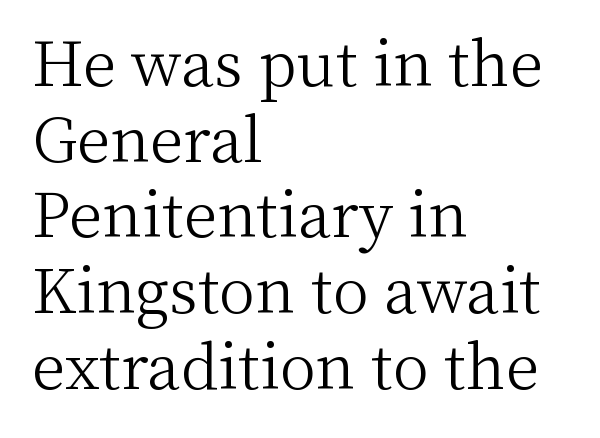
Q: Is the text bold? A: No.
Q: Is the text italic (slanted)? A: No, it is upright.
Q: Is the typeface a serif or a sans-serif typeface? A: Serif.
Q: Is the text underlined? A: No.
Q: How is the paragraph aligned? A: Left-aligned.
Q: Is the spacing between letters normal or unusually wide? A: Normal.
Q: Width (condensed, normal, or wide)? A: Normal.
Q: Stroke contrast? A: Medium.
Q: x-height? A: Medium.
Q: Monospaced? A: No.
